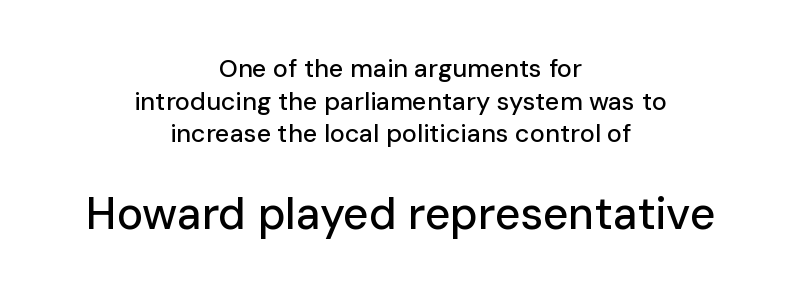
Q: Is the text italic (slanted)? A: No, it is upright.
Q: Is the typeface a serif or a sans-serif typeface? A: Sans-serif.
Q: Is the text underlined? A: No.
Q: How is the paragraph aligned? A: Centered.
Q: Is the spacing between letters normal or unusually wide? A: Normal.
Q: Is the spacing between lines tight, normal or loose? A: Normal.
Q: Which block of text is set in a larger size, the first (top) or the second (bottom)? A: The second (bottom) one.
Q: Width (condensed, normal, or wide)? A: Normal.
Q: Stroke contrast? A: Low.
Q: x-height? A: Medium.
Q: Monospaced? A: No.
